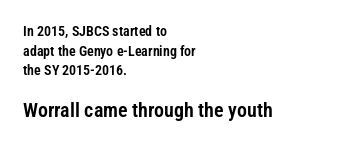
The image shows 20 px text type, upright; set left-aligned, normal line spacing (1.41x), normal letter spacing, not underlined; the second (bottom) block is 1.43x larger.
